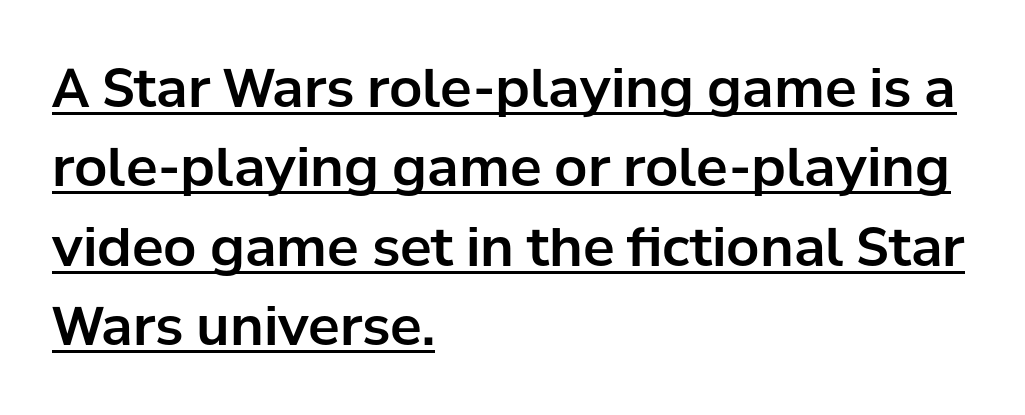
The image shows 53 px sans-serif type, upright; set left-aligned, normal line spacing (1.5x), normal letter spacing, underlined; low stroke contrast and a medium x-height.
